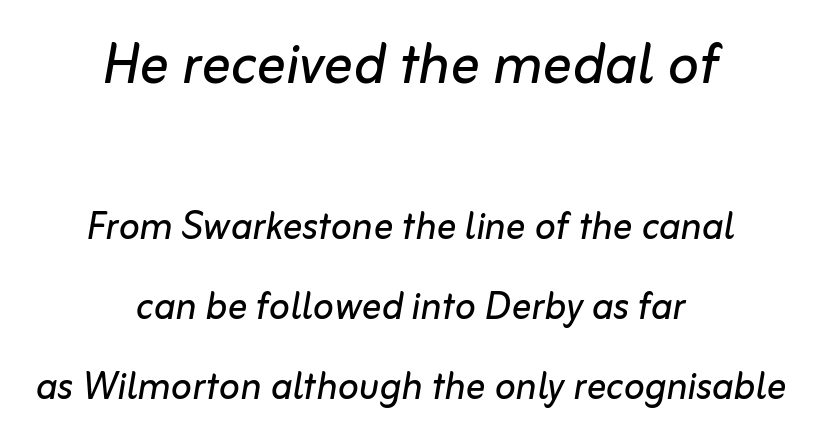
Q: Is the text bold? A: No.
Q: Is the text italic (slanted)? A: Yes, it leans right by about 10 degrees.
Q: Is the text underlined? A: No.
Q: How is the paragraph aligned? A: Centered.
Q: Is the spacing between letters normal or unusually wide? A: Normal.
Q: Is the spacing between lines tight, normal or loose? A: Normal.
Q: Which block of text is set in a larger size, the first (top) or the second (bottom)? A: The first (top) one.
Q: Width (condensed, normal, or wide)? A: Normal.
Q: Stroke contrast? A: Low.
Q: x-height? A: Medium.
Q: Monospaced? A: No.
